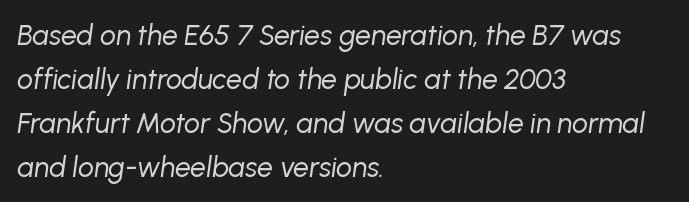
{"italic": "yes", "lean": "right", "slant_degrees": 8, "bold": "no", "weight": "regular", "width": "normal", "stroke_contrast": "low", "x_height": "medium", "monospaced": "no", "underline": "no", "align": "left", "line_spacing": "normal", "line_spacing_ratio": 1.57, "letter_spacing": "normal", "letter_spacing_em": 0.0, "glyph_px": 28}
